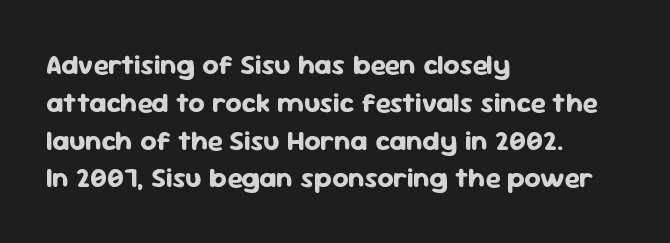
Line beginnings align vertically; line endings do not. You'd pick this weight for a headline — it's a proper bold. There is no visible air inserted between adjacent glyphs. Each row of text sits above clean, open space. The glyphs in this specimen are sans serif.
